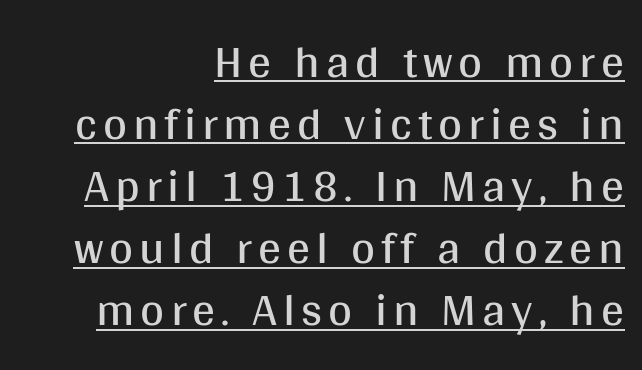
Weight: not bold — regular or lighter. Every stem runs plumb, perpendicular to the baseline. In terms of letterform style, serifs are entirely absent. The lines sit at an ordinary, default distance from one another. The paragraph shown leans on its right margin.
